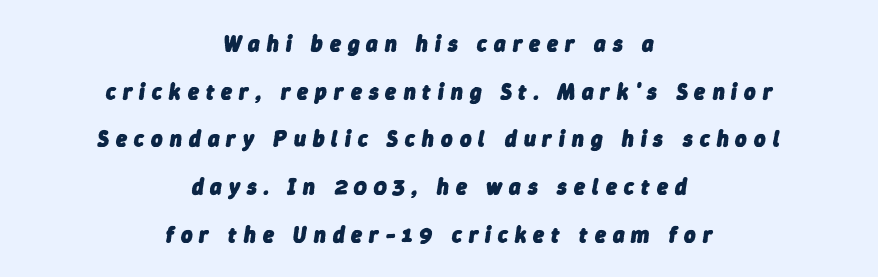
The image shows 22 px bold type, italic (leaning right); set centered, loose line spacing (2.17x), unusually wide letter spacing (+0.32 em), not underlined.
